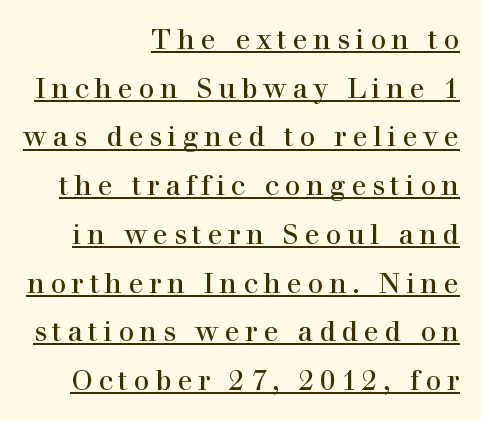
The image shows 28 px serif type, upright; set right-aligned, line spacing 1.74x, unusually wide letter spacing (+0.2 em), underlined; a medium x-height.
